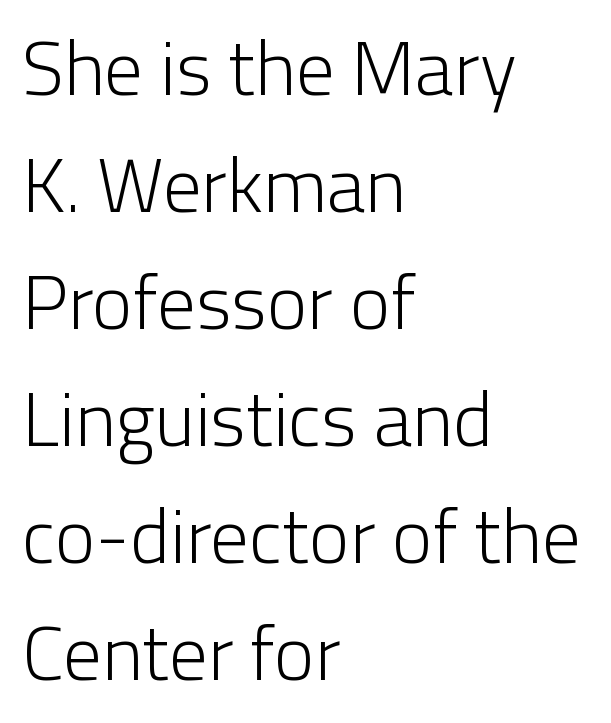
The image shows 77 px light sans-serif type, upright; set left-aligned, normal line spacing (1.52x), normal letter spacing, not underlined; low stroke contrast and a medium x-height.
